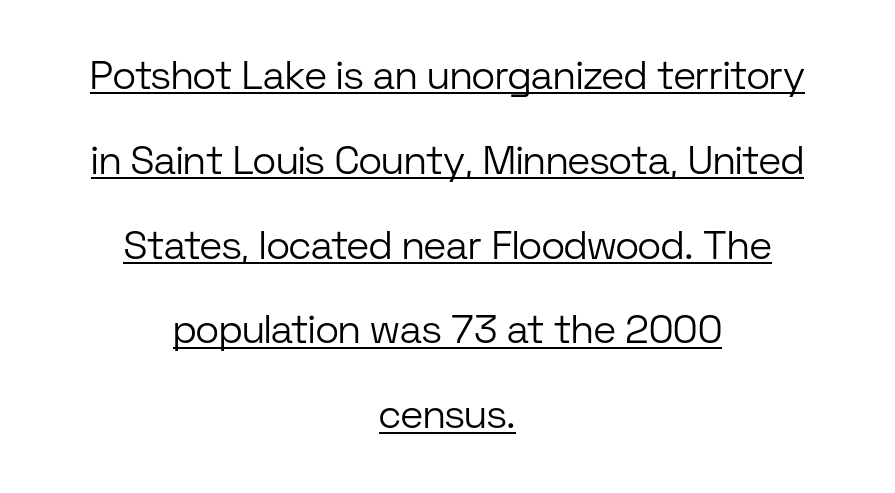
Teacher's note: observe the equal gaps on both sides — that is centered alignment. These lines are rendered in a variable-pitch font. Vertical spacing — loose. I'd call this a sans setting — the letters go barefoot.
